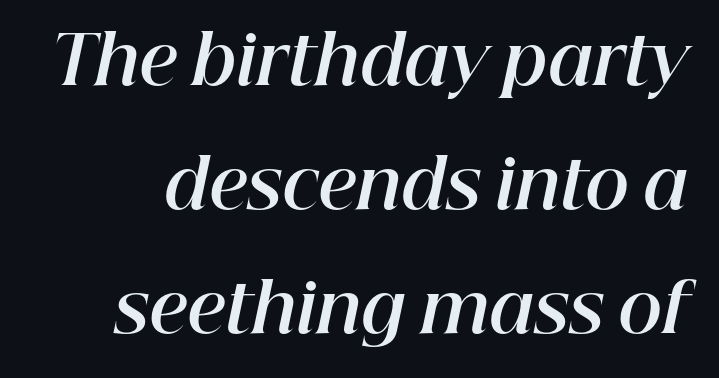
The image shows 67 px bold type, italic (leaning right); set line spacing 1.85x, normal letter spacing, not underlined; high stroke contrast and a medium x-height.
